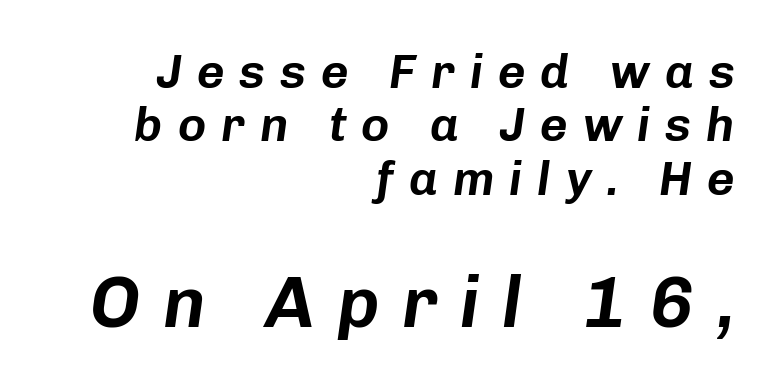
Q: Is the text italic (slanted)? A: Yes, it leans right by about 8 degrees.
Q: Is the text underlined? A: No.
Q: How is the paragraph aligned? A: Right-aligned.
Q: Is the spacing between letters normal or unusually wide? A: Unusually wide.
Q: Is the spacing between lines tight, normal or loose? A: Tight.
Q: Which block of text is set in a larger size, the first (top) or the second (bottom)? A: The second (bottom) one.
Q: Width (condensed, normal, or wide)? A: Normal.
Q: Stroke contrast? A: Low.
Q: x-height? A: Medium.
Q: Monospaced? A: No.
